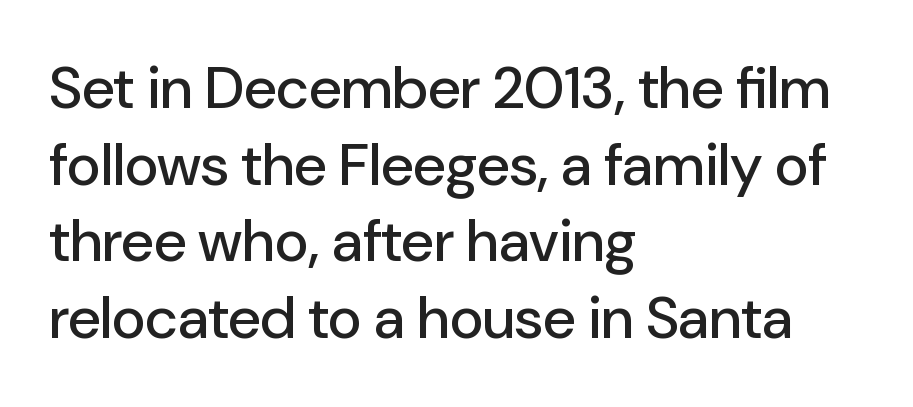
{"serif": "no", "italic": "no", "width": "normal", "stroke_contrast": "low", "x_height": "medium", "monospaced": "no", "underline": "no", "align": "left", "line_spacing": "normal", "line_spacing_ratio": 1.3, "letter_spacing": "normal", "letter_spacing_em": 0.0, "glyph_px": 59}
